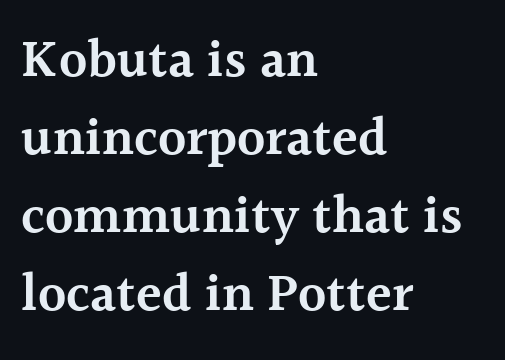
The image shows 53 px semibold serif type, upright; set left-aligned, normal line spacing (1.47x), normal letter spacing, not underlined; a medium x-height.
